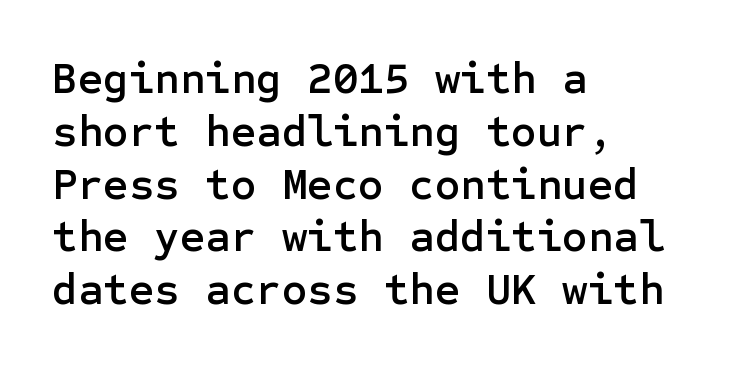
Q: Is the text italic (slanted)? A: No, it is upright.
Q: Is the typeface a serif or a sans-serif typeface? A: Sans-serif.
Q: Is the text underlined? A: No.
Q: How is the paragraph aligned? A: Left-aligned.
Q: Is the spacing between letters normal or unusually wide? A: Normal.
Q: Width (condensed, normal, or wide)? A: Normal.
Q: Stroke contrast? A: Low.
Q: x-height? A: Medium.
